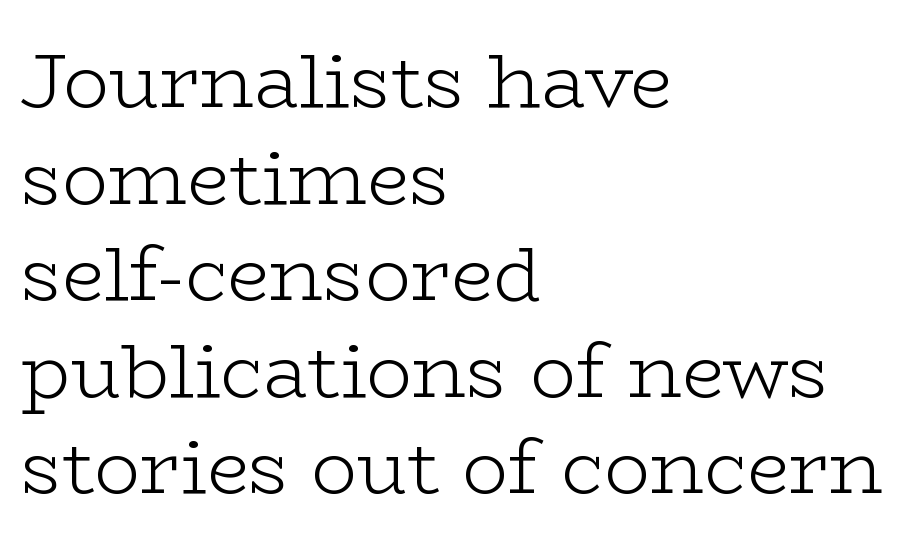
The image shows 76 px light, wide serif type, upright; set left-aligned, normal line spacing (1.27x), normal letter spacing, not underlined; low stroke contrast and a medium x-height.
